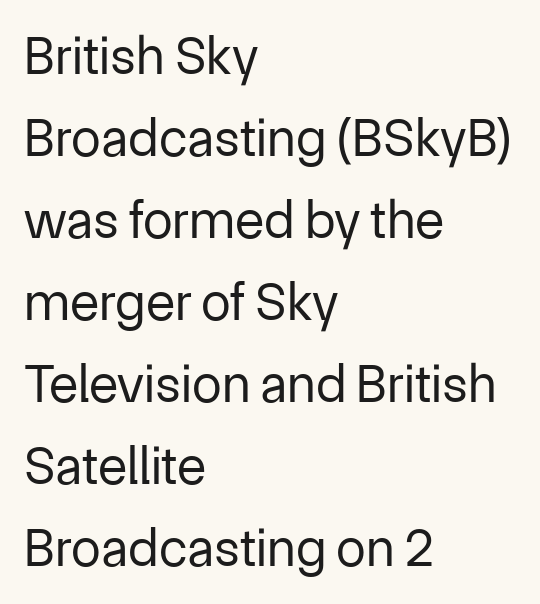
Q: Is the text bold? A: No.
Q: Is the text italic (slanted)? A: No, it is upright.
Q: Is the typeface a serif or a sans-serif typeface? A: Sans-serif.
Q: Is the text underlined? A: No.
Q: How is the paragraph aligned? A: Left-aligned.
Q: Is the spacing between letters normal or unusually wide? A: Normal.
Q: Is the spacing between lines tight, normal or loose? A: Normal.
Q: Width (condensed, normal, or wide)? A: Normal.
Q: Stroke contrast? A: Low.
Q: x-height? A: Medium.
Q: Monospaced? A: No.
